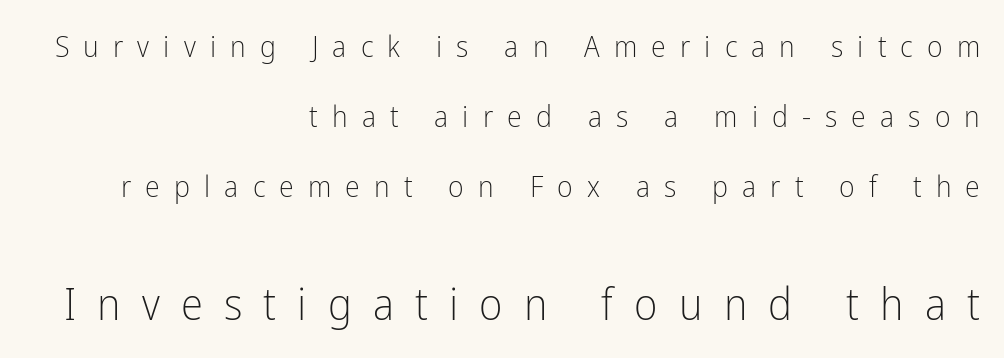
Q: Is the text bold? A: No.
Q: Is the text italic (slanted)? A: No, it is upright.
Q: Is the typeface a serif or a sans-serif typeface? A: Sans-serif.
Q: Is the text underlined? A: No.
Q: How is the paragraph aligned? A: Right-aligned.
Q: Is the spacing between letters normal or unusually wide? A: Unusually wide.
Q: Is the spacing between lines tight, normal or loose? A: Loose.
Q: Which block of text is set in a larger size, the first (top) or the second (bottom)? A: The second (bottom) one.
Q: Width (condensed, normal, or wide)? A: Condensed.
Q: Stroke contrast? A: Low.
Q: x-height? A: Medium.
Q: Monospaced? A: No.
